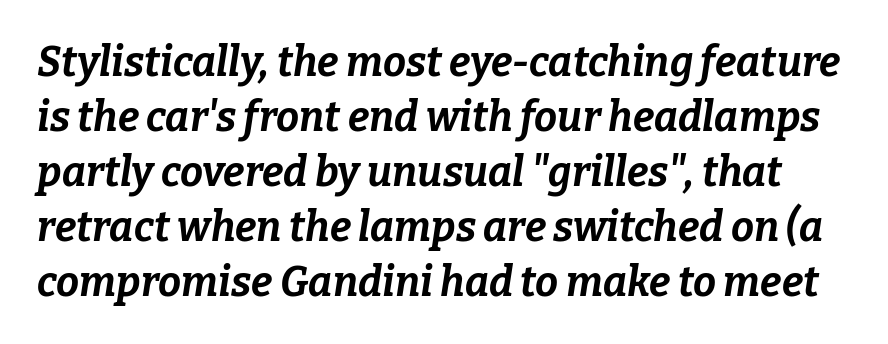
{"italic": "yes", "lean": "right", "slant_degrees": 9, "bold": "yes", "weight": "bold", "width": "normal", "stroke_contrast": "low", "x_height": "medium", "monospaced": "no", "underline": "no", "line_spacing": "normal", "line_spacing_ratio": 1.34, "letter_spacing": "normal", "letter_spacing_em": 0.0, "glyph_px": 41}
